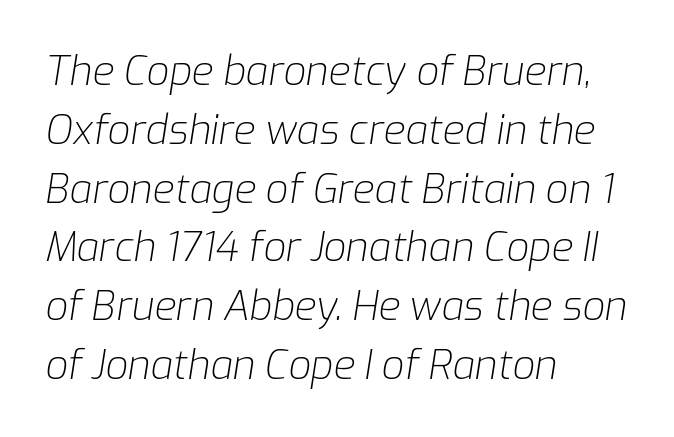
The image shows 40 px light type, italic (leaning right); set left-aligned, normal line spacing (1.47x), normal letter spacing, not underlined; low stroke contrast and a medium x-height.
